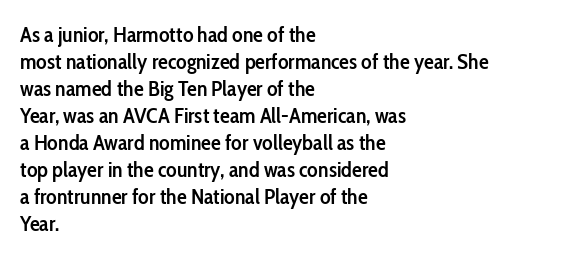
The gap between lines stays unmarked. Casual observation: everything's shoved over to the left. The glyphs have the mass of a demibold cut, below bold. The lettering stays uniformly vertical, giving the passage a roman look. Honestly, the letter spacing is just normal — you wouldn't notice it.
